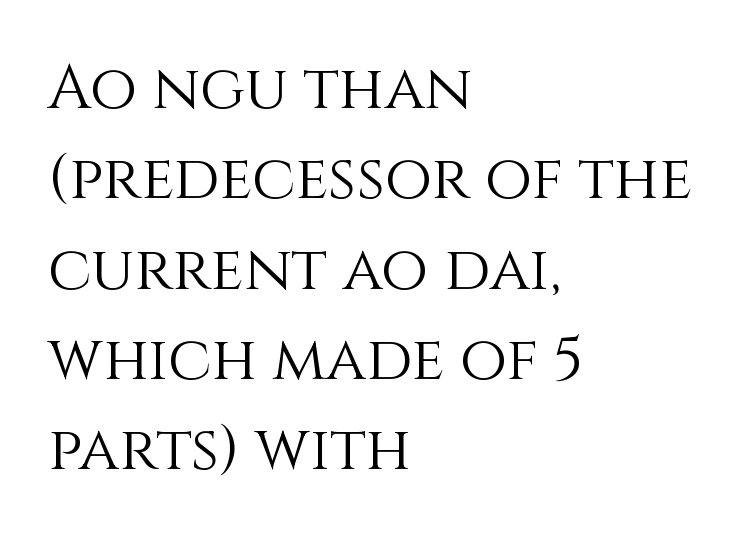
{"italic": "no", "bold": "no", "weight": "light", "width": "normal", "stroke_contrast": "medium", "x_height": "large", "monospaced": "no", "underline": "no", "align": "left", "line_spacing": "normal", "line_spacing_ratio": 1.48, "letter_spacing": "normal", "letter_spacing_em": 0.0, "glyph_px": 61}
